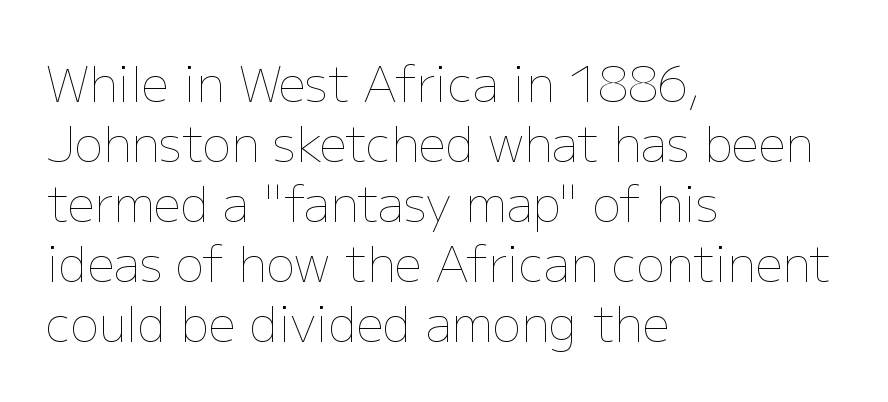
Q: Is the text bold? A: No.
Q: Is the text italic (slanted)? A: No, it is upright.
Q: Is the text underlined? A: No.
Q: How is the paragraph aligned? A: Left-aligned.
Q: Is the spacing between letters normal or unusually wide? A: Normal.
Q: Is the spacing between lines tight, normal or loose? A: Normal.
Q: Width (condensed, normal, or wide)? A: Normal.
Q: Stroke contrast? A: Low.
Q: x-height? A: Medium.
Q: Monospaced? A: No.
